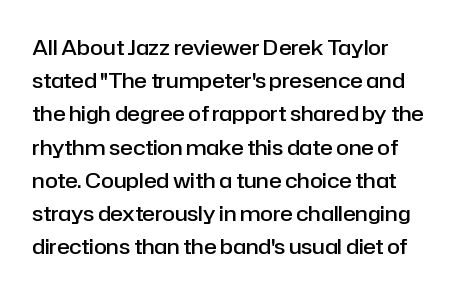
{"italic": "no", "bold": "semi", "underline": "no", "line_spacing": "normal", "line_spacing_ratio": 1.58, "letter_spacing": "normal", "letter_spacing_em": 0.0, "glyph_px": 21}
